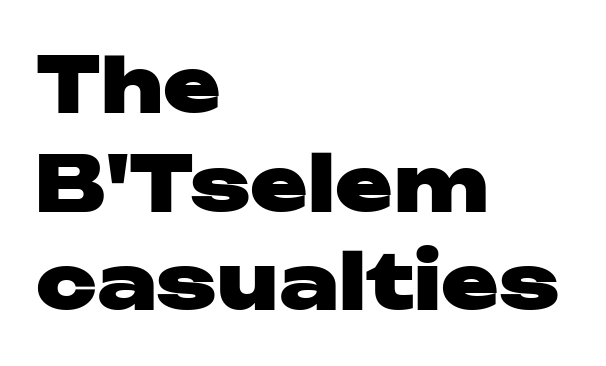
Q: Is the text bold? A: Yes.
Q: Is the text italic (slanted)? A: No, it is upright.
Q: Is the typeface a serif or a sans-serif typeface? A: Sans-serif.
Q: Is the text underlined? A: No.
Q: How is the paragraph aligned? A: Left-aligned.
Q: Is the spacing between letters normal or unusually wide? A: Normal.
Q: Is the spacing between lines tight, normal or loose? A: Normal.
Q: Width (condensed, normal, or wide)? A: Wide.
Q: Stroke contrast? A: Low.
Q: x-height? A: Medium.
Q: Monospaced? A: No.
